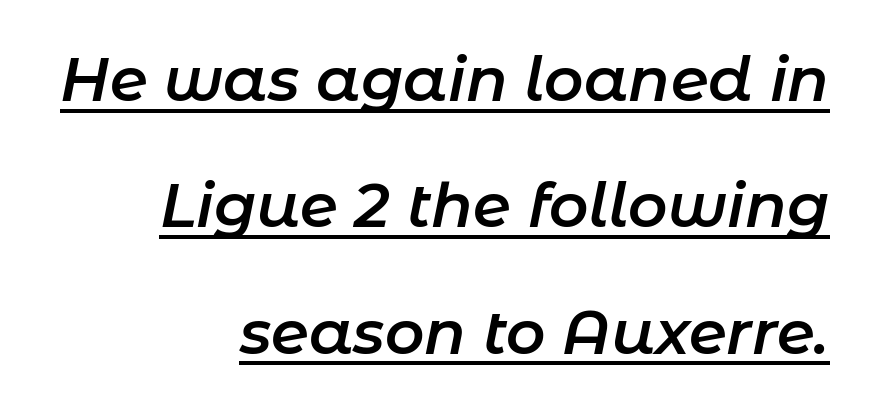
Q: Is the text bold? A: Semi-bold.
Q: Is the text italic (slanted)? A: Yes, it leans right by about 11 degrees.
Q: Is the text underlined? A: Yes.
Q: How is the paragraph aligned? A: Right-aligned.
Q: Is the spacing between letters normal or unusually wide? A: Normal.
Q: Is the spacing between lines tight, normal or loose? A: Loose.
Q: Width (condensed, normal, or wide)? A: Normal.
Q: Stroke contrast? A: Low.
Q: x-height? A: Medium.
Q: Monospaced? A: No.
